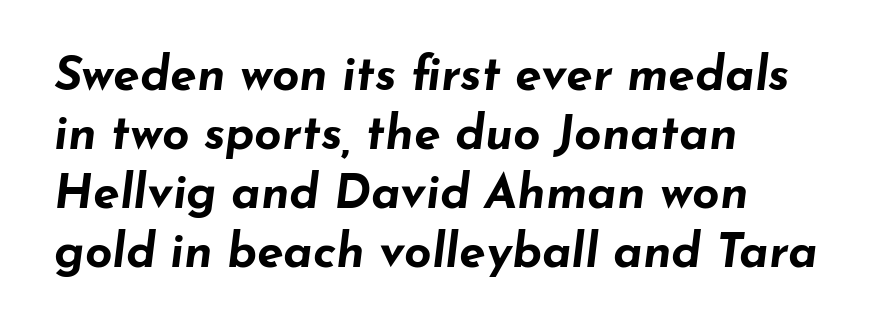
No word sits above an underline. If you drew a line through each stem, it would be angled. This is heavy type, rendered in bold. Think of a printed novel: that variable character pitch is what you see here. Nobody touched the tracking dial on this one. Casual observation: everything's shoved over to the left.
